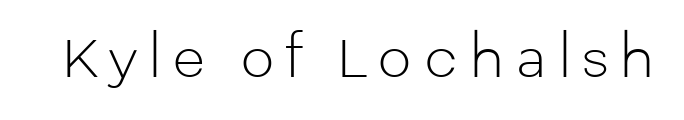
This sample uses an upright cut, with every glyph sitting square on the baseline. Here the designer chose a conventional face with non-uniform glyph widths. No letter is thick-stroked: the sample isn't bold. In terms of letterspacing, this is a distinctly airy, spread setting.
